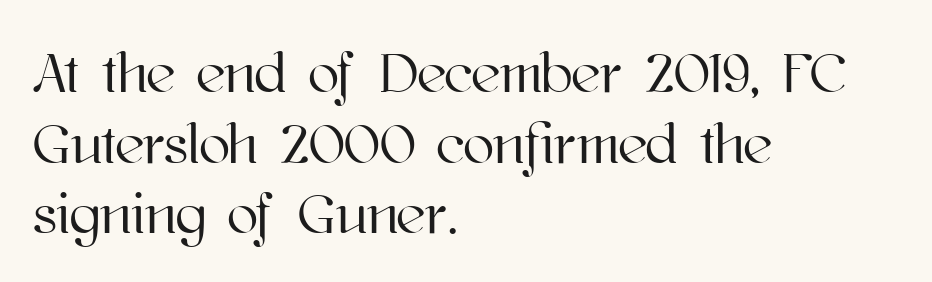
{"italic": "no", "width": "normal", "stroke_contrast": "high", "x_height": "medium", "monospaced": "no", "underline": "no", "align": "left", "line_spacing_ratio": 1.24, "letter_spacing": "normal", "letter_spacing_em": 0.0, "glyph_px": 57}
